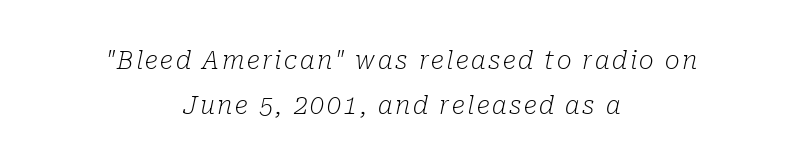
The image shows 25 px text type, italic (leaning right); set centered, line spacing 1.8x, not underlined.
